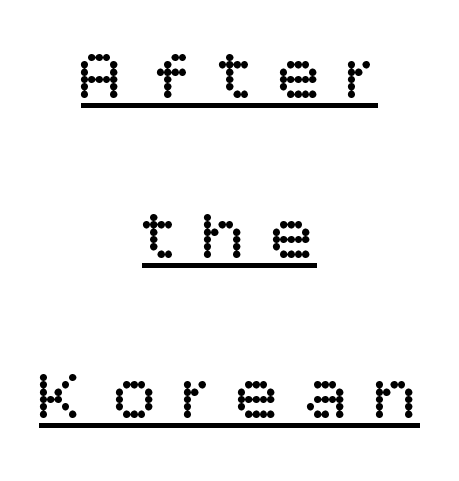
Q: Is the text bold? A: No.
Q: Is the text italic (slanted)? A: No, it is upright.
Q: Is the typeface a serif or a sans-serif typeface? A: Sans-serif.
Q: Is the text underlined? A: Yes.
Q: How is the paragraph aligned? A: Centered.
Q: Is the spacing between letters normal or unusually wide? A: Unusually wide.
Q: Is the spacing between lines tight, normal or loose? A: Loose.
Q: Width (condensed, normal, or wide)? A: Normal.
Q: Stroke contrast? A: Low.
Q: x-height? A: Large.
Q: Monospaced? A: No.
